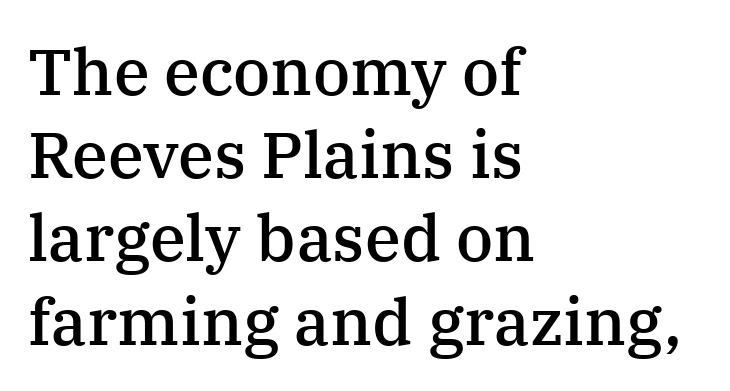
Little horizontal feet cap the strokes, marking this as serif type. The text block is weighted toward the left margin, trailing off unevenly rightward. The letters advance in unequal steps, a hallmark of proportional type. The passage shown is not underscored anywhere. It's the straight-up-and-down kind of type.
